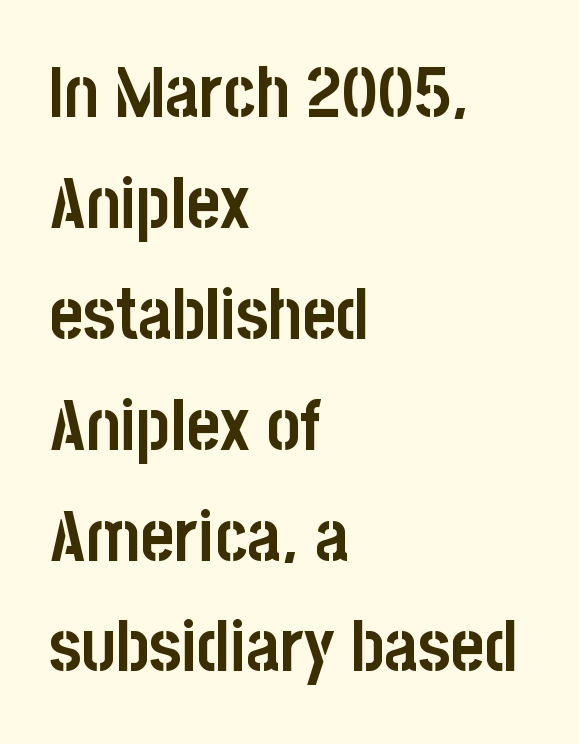
Q: Is the text bold? A: Yes.
Q: Is the text italic (slanted)? A: No, it is upright.
Q: Is the typeface a serif or a sans-serif typeface? A: Sans-serif.
Q: Is the text underlined? A: No.
Q: How is the paragraph aligned? A: Left-aligned.
Q: Is the spacing between letters normal or unusually wide? A: Normal.
Q: Is the spacing between lines tight, normal or loose? A: Normal.
Q: Width (condensed, normal, or wide)? A: Condensed.
Q: Stroke contrast? A: Low.
Q: x-height? A: Large.
Q: Monospaced? A: No.
